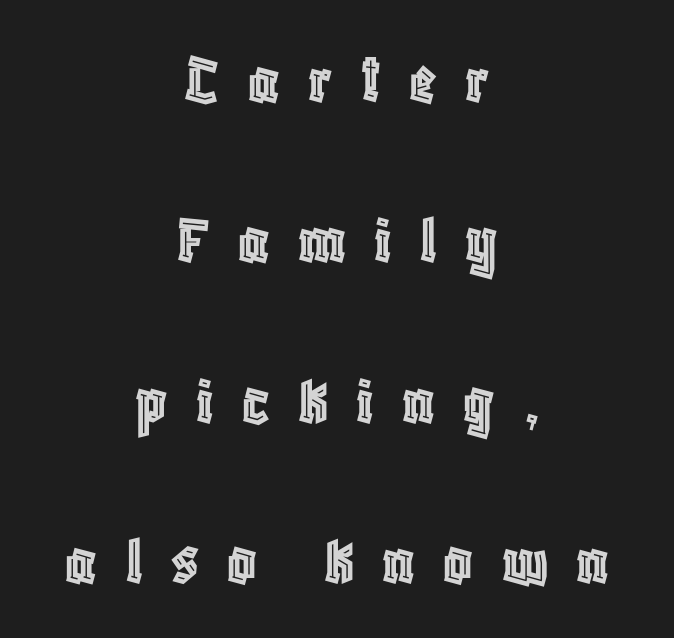
{"italic": "no", "width": "condensed", "x_height": "large", "monospaced": "no", "underline": "no", "align": "center", "line_spacing": "loose", "line_spacing_ratio": 2.26, "letter_spacing": "wide", "letter_spacing_em": 0.4, "glyph_px": 71}
